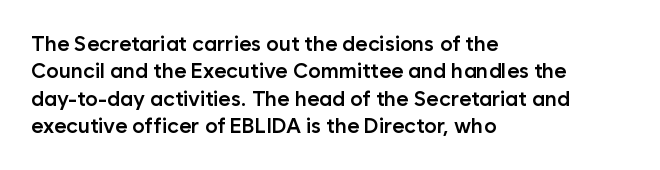
{"italic": "no", "bold": "semi", "underline": "no", "align": "left", "line_spacing": "normal", "line_spacing_ratio": 1.3, "letter_spacing": "normal", "letter_spacing_em": 0.0, "glyph_px": 21}
